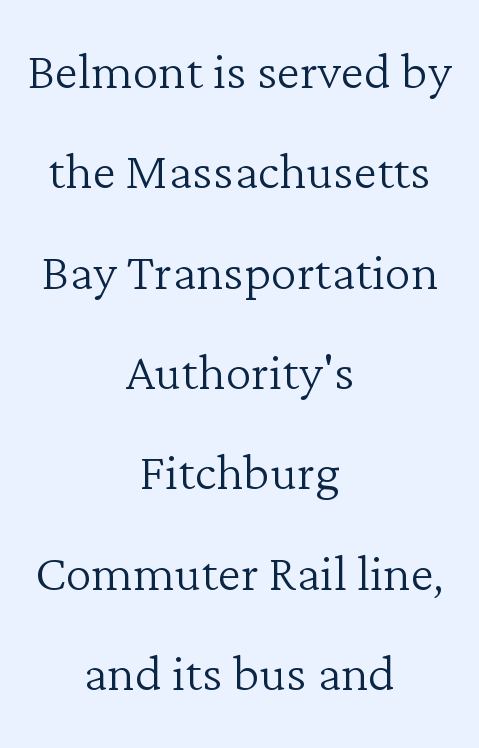
Q: Is the text bold? A: No.
Q: Is the text italic (slanted)? A: No, it is upright.
Q: Is the typeface a serif or a sans-serif typeface? A: Serif.
Q: Is the text underlined? A: No.
Q: How is the paragraph aligned? A: Centered.
Q: Is the spacing between letters normal or unusually wide? A: Normal.
Q: Is the spacing between lines tight, normal or loose? A: Normal.
Q: Width (condensed, normal, or wide)? A: Normal.
Q: Stroke contrast? A: Low.
Q: x-height? A: Medium.
Q: Monospaced? A: No.
